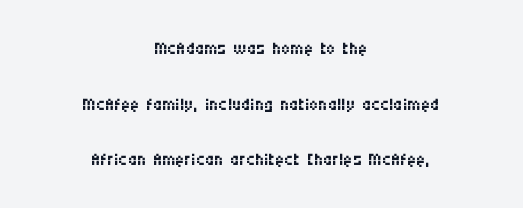
{"italic": "no", "bold": "no", "underline": "no", "align": "center", "line_spacing": "loose", "line_spacing_ratio": 2.23, "letter_spacing": "normal", "letter_spacing_em": 0.0, "glyph_px": 25}
